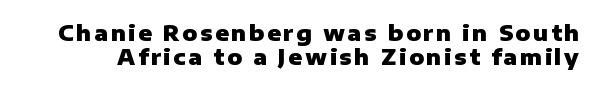
{"italic": "no", "bold": "yes", "underline": "no", "line_spacing": "tight", "line_spacing_ratio": 1.11, "glyph_px": 22}
